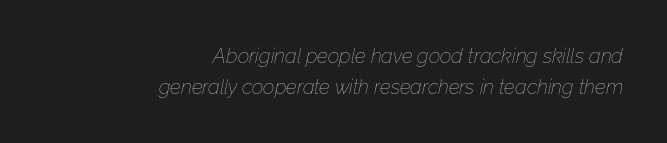
The image shows 20 px text type, italic (leaning right); set right-aligned, normal line spacing (1.54x), normal letter spacing, not underlined.
